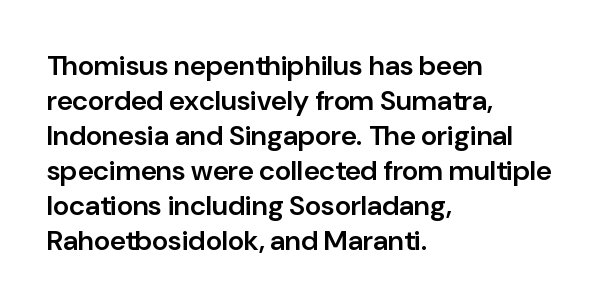
The image shows 28 px semibold sans-serif type, upright; set left-aligned, normal line spacing (1.25x), normal letter spacing, not underlined; low stroke contrast and a medium x-height.
